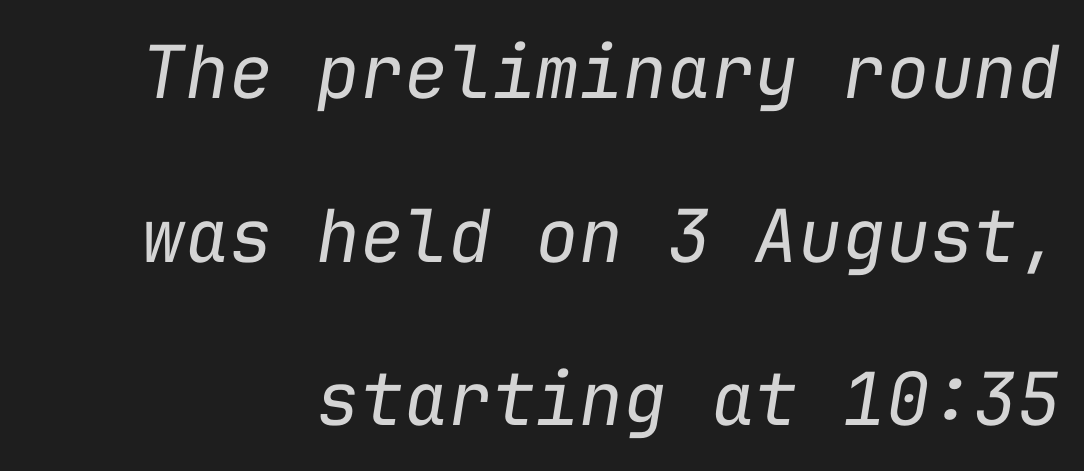
The image shows 73 px regular-weight type, italic (leaning right), monospaced; set loose line spacing (2.24x), normal letter spacing, not underlined; low stroke contrast and a medium x-height.
